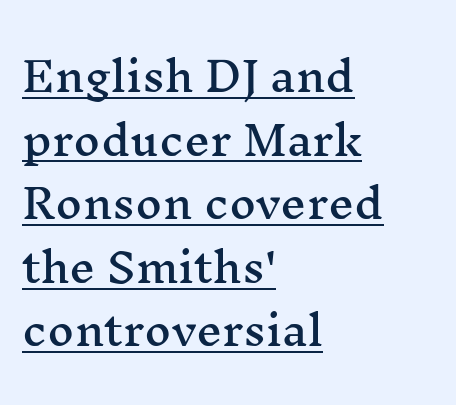
The image shows 41 px wide serif type, upright; set left-aligned, normal line spacing (1.55x), normal letter spacing, underlined; medium stroke contrast and a medium x-height.
